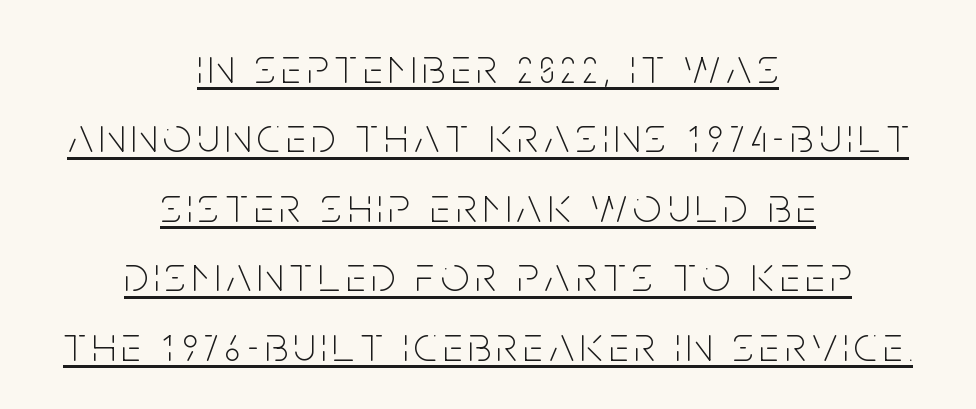
Posture: upright roman. Visually the block forms a symmetrical silhouette, jagged on both flanks. The leading is moderate, giving the passage an even texture. Is the stroke heavy? The answer is a plain regular-or-lighter.
